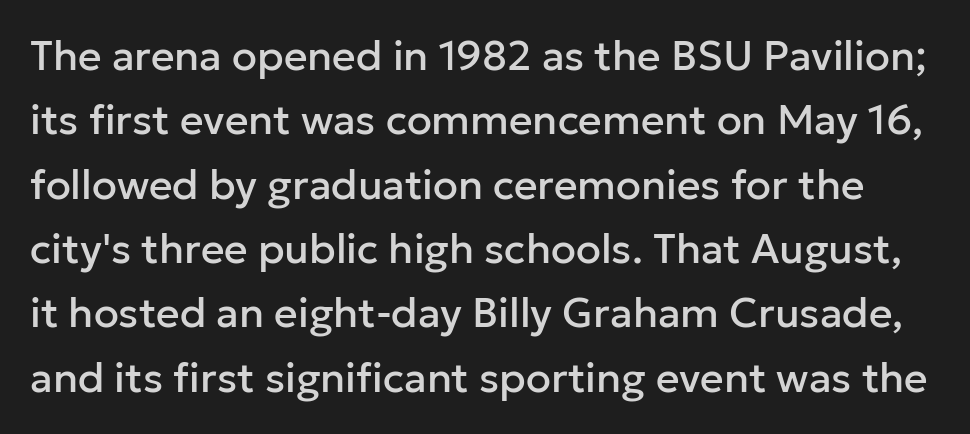
The foot of each line stays bare and open. Evenly set lines give the paragraph a standard silhouette. This sample has the flowing, uneven cadence of proportional lettering. The font family rendered here belongs to the sans-serif group.
